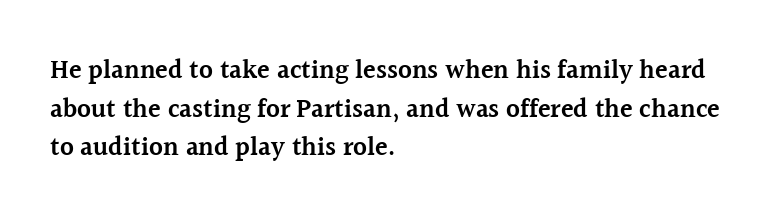
What stands out about the letter spacing? Nothing — it is the standard amount. Where is the straight margin? On the left. The glyphs are unaccompanied by any horizontal stroke below them. Is there any slant? The stems are plumb. The leading is moderate, giving the passage an even texture.
